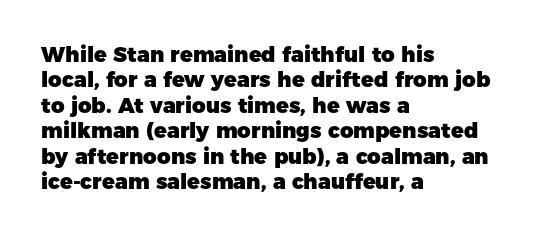
The image shows 21 px bold type, upright; set left-aligned, line spacing 1.21x, normal letter spacing, not underlined.
